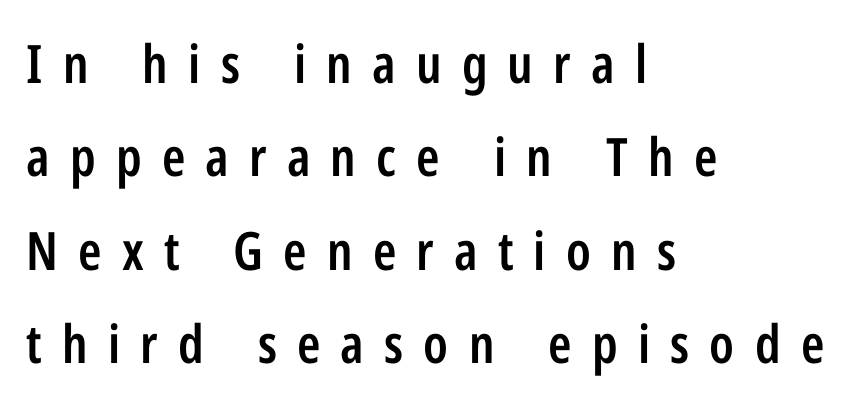
The image shows 53 px semibold, condensed sans-serif type, upright; set left-aligned, line spacing 1.76x, unusually wide letter spacing (+0.38 em), not underlined; low stroke contrast and a medium x-height.
